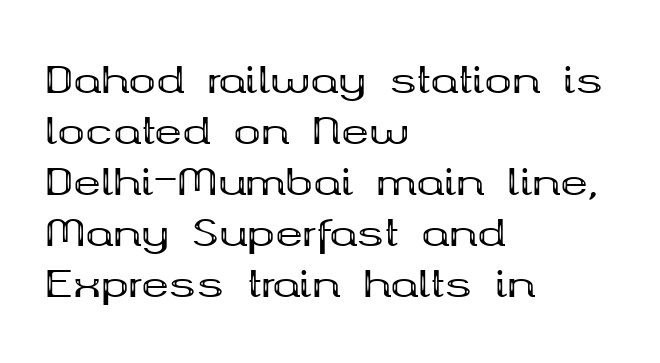
Tall strokes in this sample are plumb rather than angled. Check where the strokes stop: tiny serifs finish them off. Bold? Absolutely — the strokes are thick and heavy. How are the letters spaced? Ordinarily, with no added tracking. The letters advance in unequal steps, a hallmark of proportional type.
